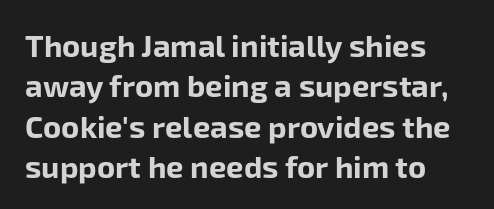
{"serif": "no", "italic": "no", "bold": "yes", "weight": "bold", "width": "normal", "stroke_contrast": "low", "x_height": "medium", "monospaced": "no", "underline": "no", "line_spacing": "normal", "line_spacing_ratio": 1.3, "letter_spacing": "normal", "letter_spacing_em": 0.0, "glyph_px": 31}
